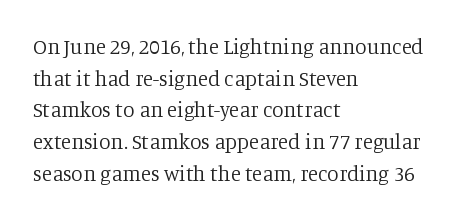
Style check: upright. Leftover space on each line is placed entirely after the last word. The rows are spaced the way most documents space them. The font is comparable to plain body text, perhaps lighter. Honestly, there is no underline to notice here at all. Nobody touched the tracking dial on this one.
